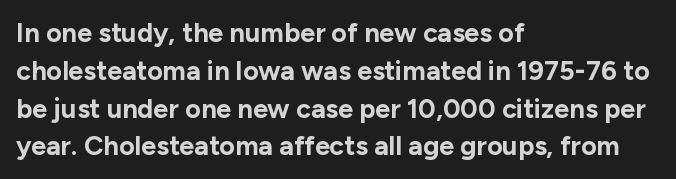
{"italic": "no", "bold": "yes", "underline": "no", "align": "left", "line_spacing": "normal", "line_spacing_ratio": 1.4, "letter_spacing": "normal", "letter_spacing_em": 0.0, "glyph_px": 27}
